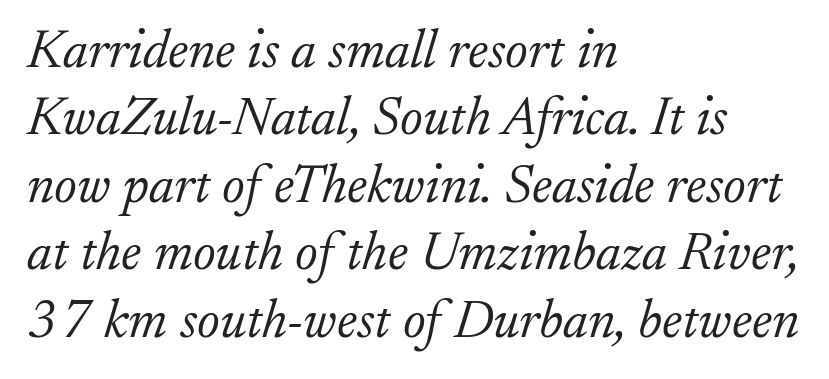
Q: Is the text bold? A: No.
Q: Is the text italic (slanted)? A: Yes, it leans right by about 17 degrees.
Q: Is the typeface a serif or a sans-serif typeface? A: Serif.
Q: Is the text underlined? A: No.
Q: How is the paragraph aligned? A: Left-aligned.
Q: Is the spacing between letters normal or unusually wide? A: Normal.
Q: Is the spacing between lines tight, normal or loose? A: Normal.
Q: Width (condensed, normal, or wide)? A: Normal.
Q: Stroke contrast? A: Low.
Q: x-height? A: Small.
Q: Monospaced? A: No.
